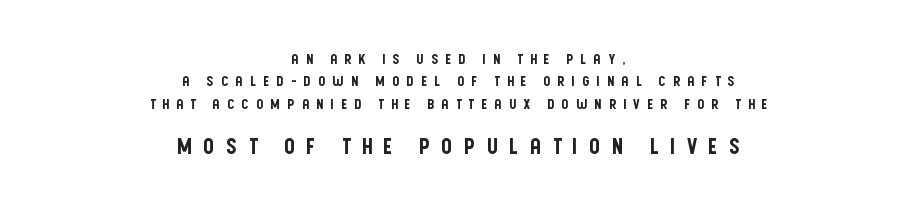
Q: Is the text italic (slanted)? A: No, it is upright.
Q: Is the text underlined? A: No.
Q: How is the paragraph aligned? A: Centered.
Q: Is the spacing between letters normal or unusually wide? A: Unusually wide.
Q: Is the spacing between lines tight, normal or loose? A: Normal.
Q: Which block of text is set in a larger size, the first (top) or the second (bottom)? A: The second (bottom) one.
